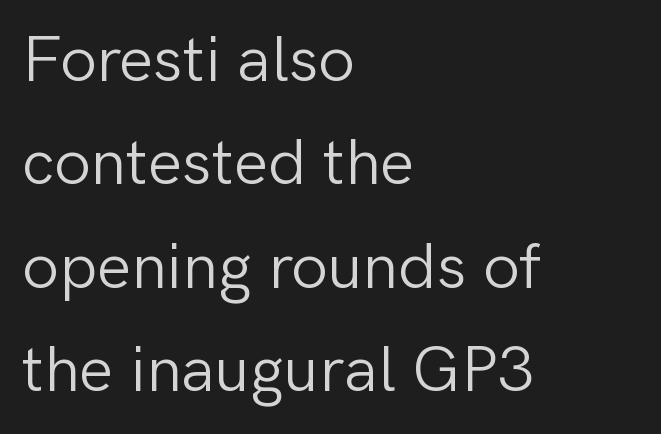
The image shows 65 px light sans-serif type, upright; set left-aligned, normal line spacing (1.59x), normal letter spacing, not underlined; low stroke contrast and a medium x-height.
